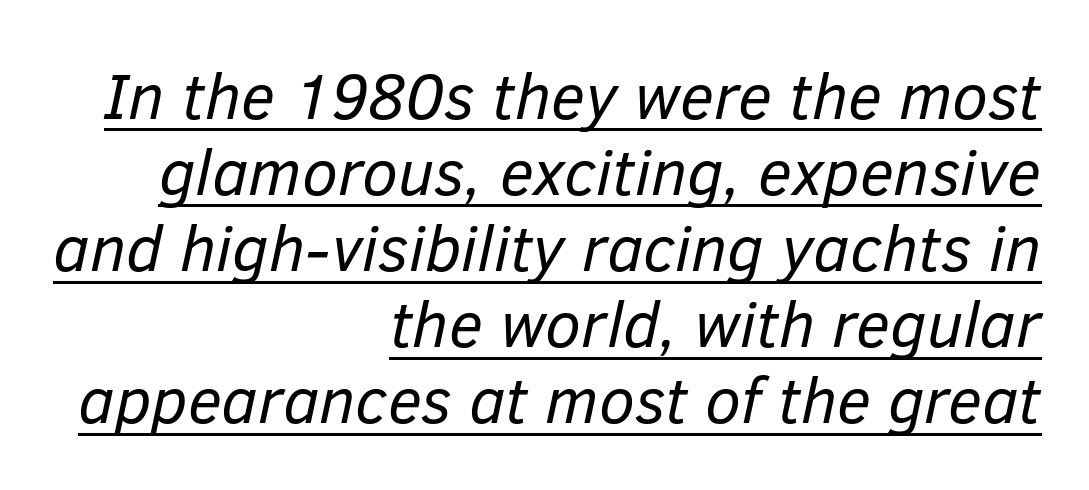
{"italic": "yes", "lean": "right", "slant_degrees": 12, "bold": "no", "weight": "regular", "width": "normal", "stroke_contrast": "low", "x_height": "medium", "monospaced": "no", "underline": "yes", "align": "right", "line_spacing_ratio": 1.17, "letter_spacing": "normal", "letter_spacing_em": 0.0, "glyph_px": 65}
